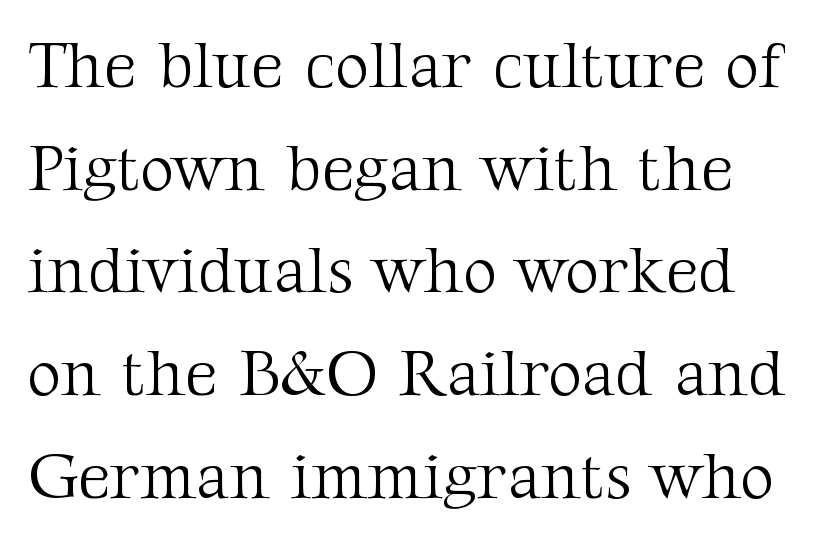
Q: Is the text bold? A: No.
Q: Is the text italic (slanted)? A: No, it is upright.
Q: Is the typeface a serif or a sans-serif typeface? A: Serif.
Q: Is the text underlined? A: No.
Q: Is the spacing between letters normal or unusually wide? A: Normal.
Q: Is the spacing between lines tight, normal or loose? A: Normal.
Q: Width (condensed, normal, or wide)? A: Normal.
Q: Stroke contrast? A: Medium.
Q: x-height? A: Medium.
Q: Monospaced? A: No.
